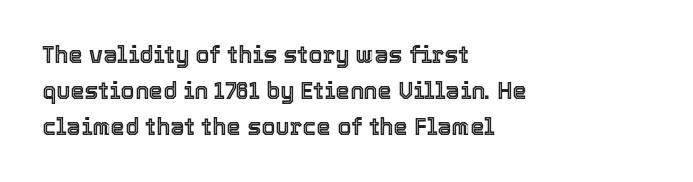
The image shows 23 px text type, upright; set left-aligned, normal line spacing (1.56x), normal letter spacing, not underlined.
